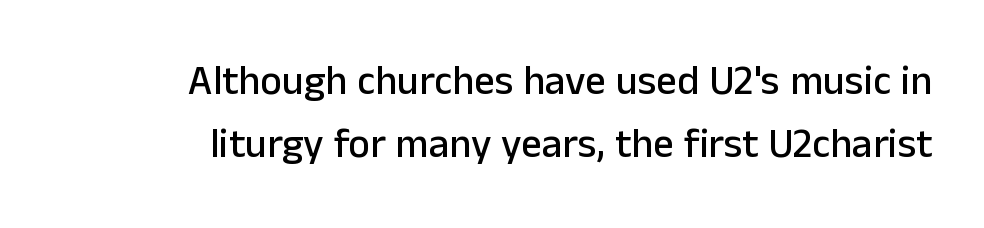
{"serif": "no", "italic": "no", "width": "normal", "stroke_contrast": "low", "x_height": "medium", "monospaced": "no", "underline": "no", "align": "right", "line_spacing": "normal", "line_spacing_ratio": 1.54, "letter_spacing": "normal", "letter_spacing_em": 0.0, "glyph_px": 41}
